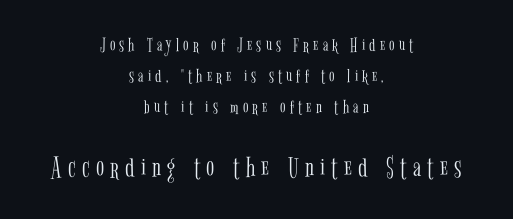
{"serif": "yes", "italic": "no", "bold": "no", "weight": "light", "width": "condensed", "stroke_contrast": "low", "x_height": "medium", "monospaced": "no", "underline": "no", "align": "center", "line_spacing": "normal", "line_spacing_ratio": 1.55, "letter_spacing": "wide", "letter_spacing_em": 0.21, "larger_block": "second", "size_ratio": 1.5, "glyph_px": 30}
